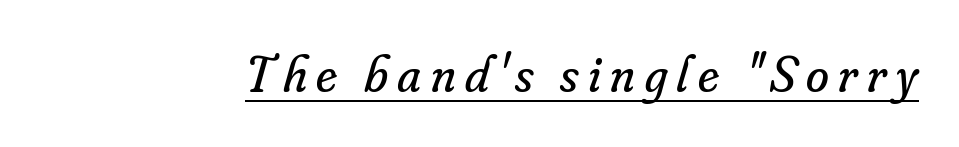
{"serif": "yes", "italic": "yes", "lean": "right", "slant_degrees": 16, "bold": "no", "weight": "regular", "width": "normal", "stroke_contrast": "low", "x_height": "small", "monospaced": "no", "underline": "yes", "glyph_px": 52}
